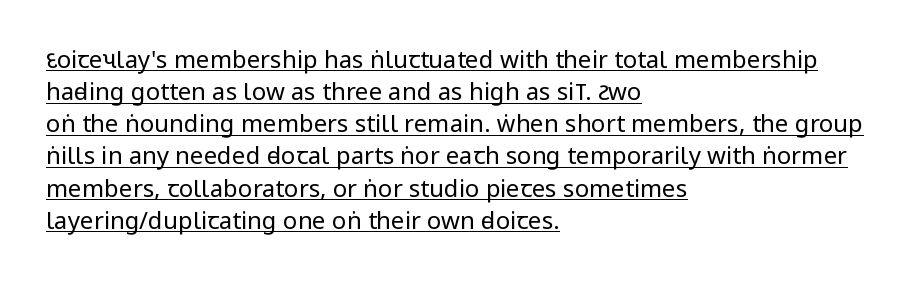
The image shows 24 px text type, upright; set left-aligned, normal line spacing (1.34x), normal letter spacing, underlined.
